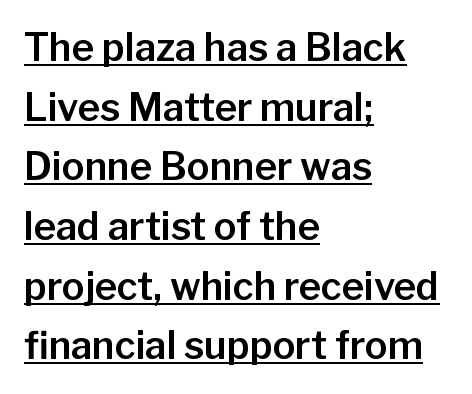
The image shows 38 px sans-serif type, upright; set left-aligned, normal line spacing (1.57x), normal letter spacing, underlined; low stroke contrast and a medium x-height.
